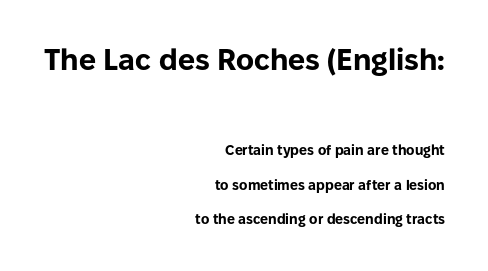
{"serif": "no", "italic": "no", "bold": "yes", "weight": "bold", "width": "normal", "stroke_contrast": "low", "x_height": "medium", "monospaced": "no", "underline": "no", "align": "right", "line_spacing": "loose", "line_spacing_ratio": 2.49, "letter_spacing": "normal", "letter_spacing_em": 0.0, "larger_block": "first", "size_ratio": 2.14, "glyph_px": 30}
